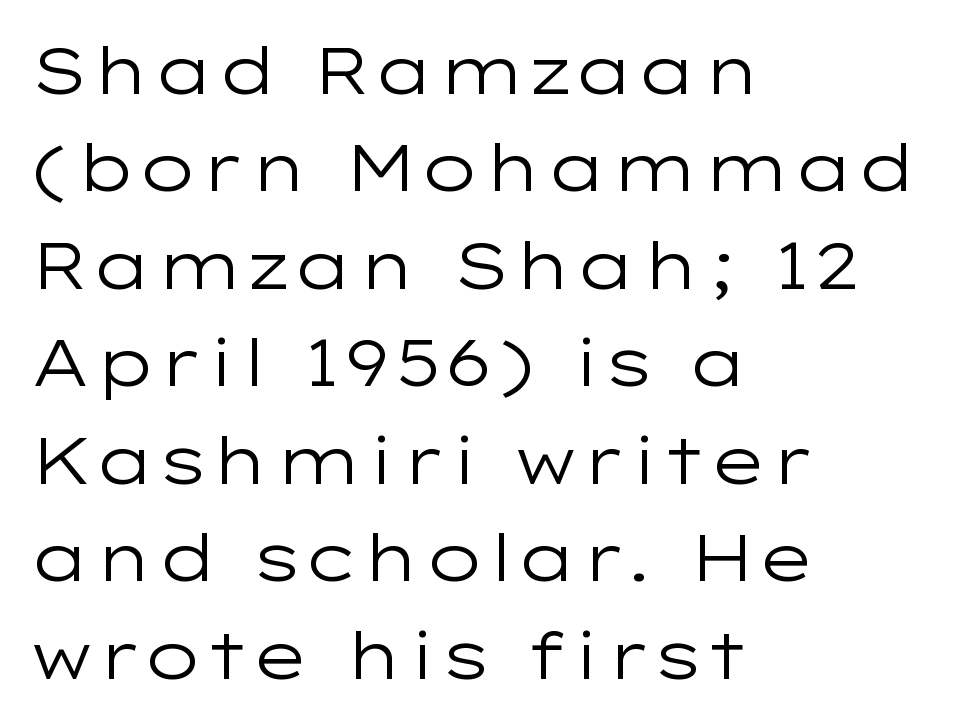
Q: Is the text bold? A: No.
Q: Is the text italic (slanted)? A: No, it is upright.
Q: Is the typeface a serif or a sans-serif typeface? A: Sans-serif.
Q: Is the text underlined? A: No.
Q: How is the paragraph aligned? A: Left-aligned.
Q: Is the spacing between letters normal or unusually wide? A: Normal.
Q: Is the spacing between lines tight, normal or loose? A: Normal.
Q: Width (condensed, normal, or wide)? A: Wide.
Q: Stroke contrast? A: Low.
Q: x-height? A: Medium.
Q: Monospaced? A: No.
